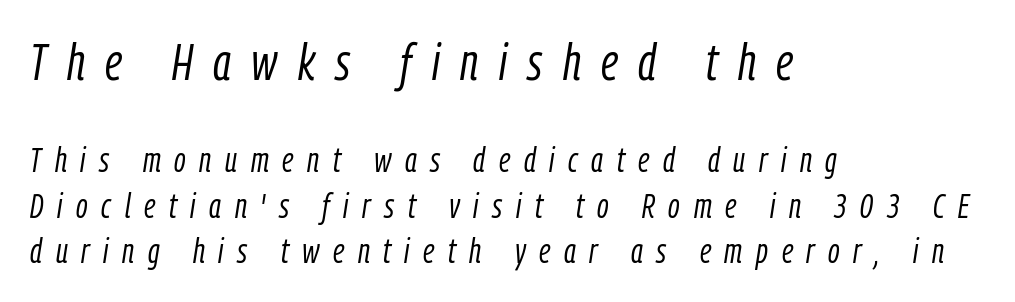
Tracking here is generous; glyphs stand well apart from one another. The text block is weighted toward the left margin, trailing off unevenly rightward. Looks like regular typesetting: each glyph gets only the width it needs. No chunkiness to these letters — they're not bold. Vertical spacing — default.
